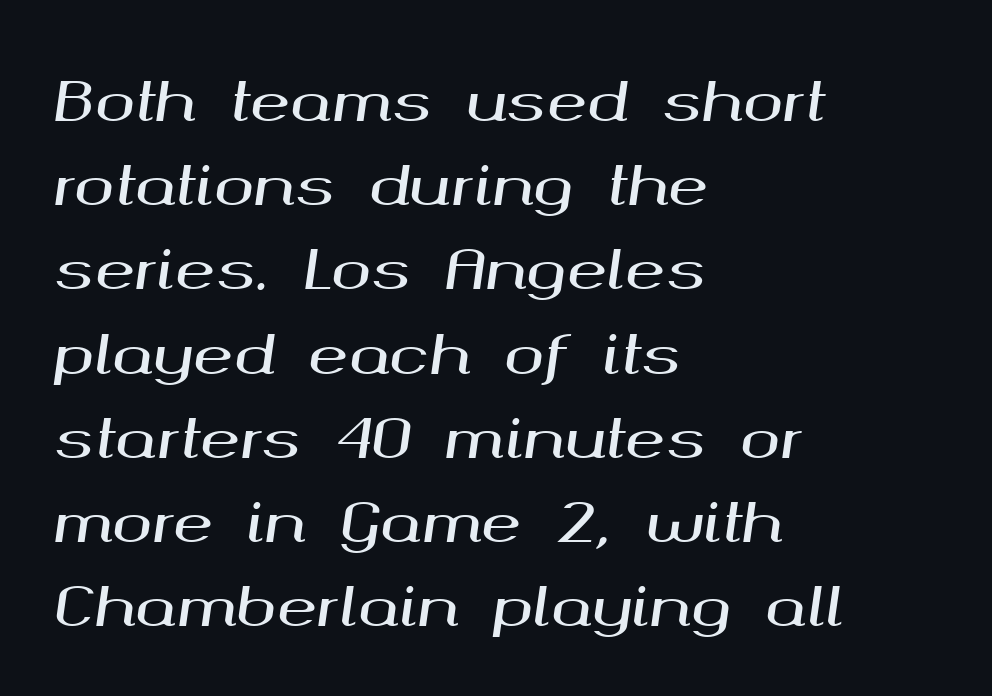
Reading down the column, the eye jumps a familiar distance to each next line. Short and long lines alike share a common starting point at left. Note the varied advance widths — an 'i' is clearly narrower than an 'm'. Descenders are the only things crossing below the line. Honestly, the letter spacing is just normal — you wouldn't notice it.
